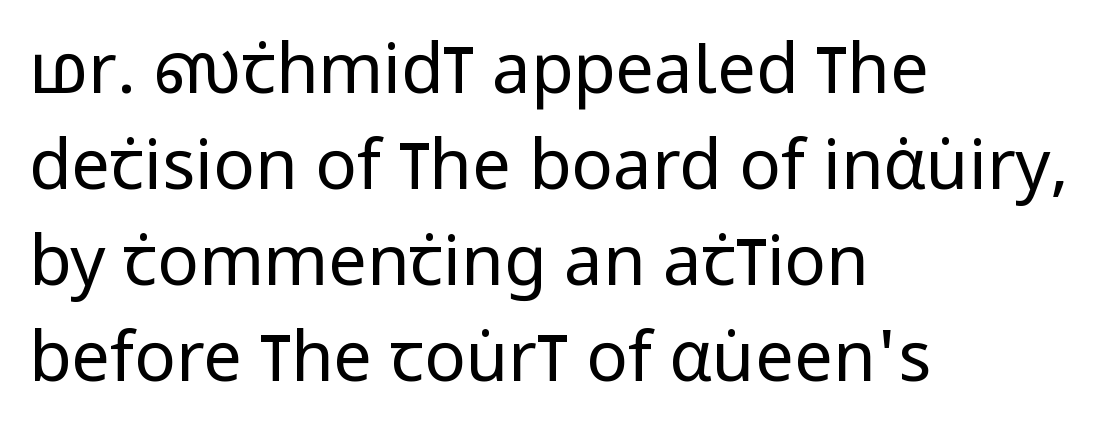
Q: Is the text bold? A: No.
Q: Is the text italic (slanted)? A: No, it is upright.
Q: Is the typeface a serif or a sans-serif typeface? A: Sans-serif.
Q: Is the text underlined? A: No.
Q: How is the paragraph aligned? A: Left-aligned.
Q: Is the spacing between letters normal or unusually wide? A: Normal.
Q: Is the spacing between lines tight, normal or loose? A: Normal.
Q: Width (condensed, normal, or wide)? A: Condensed.
Q: Stroke contrast? A: Low.
Q: x-height? A: Large.
Q: Monospaced? A: No.
